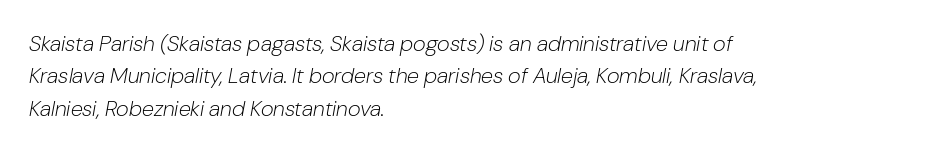
The image shows 22 px text type, italic (leaning right); set left-aligned, normal line spacing (1.47x), normal letter spacing, not underlined.
